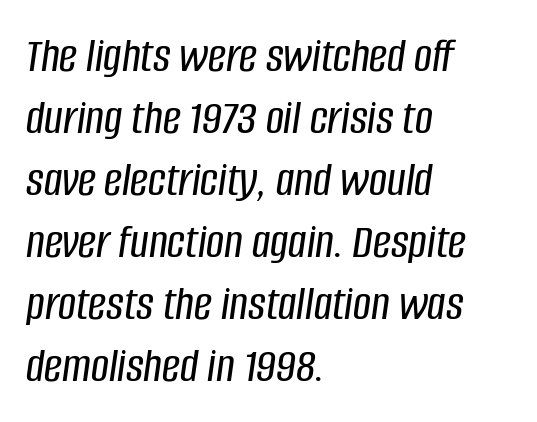
Q: Is the text italic (slanted)? A: Yes, it leans right by about 8 degrees.
Q: Is the text underlined? A: No.
Q: How is the paragraph aligned? A: Left-aligned.
Q: Is the spacing between letters normal or unusually wide? A: Normal.
Q: Width (condensed, normal, or wide)? A: Condensed.
Q: Stroke contrast? A: Low.
Q: x-height? A: Large.
Q: Monospaced? A: No.
